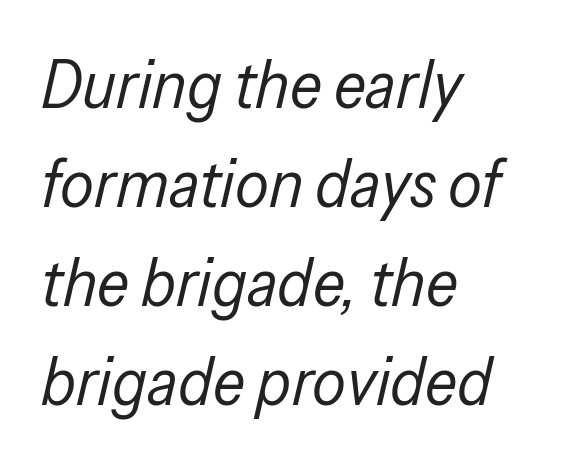
Stems and bowls with no extra thickness — not bold. Designer's note — italics engaged. Horizontal bands of white between lines are of average thickness. Glyph-to-glyph distance matches everyday printed text. The compositor pushed each line to the left boundary.
